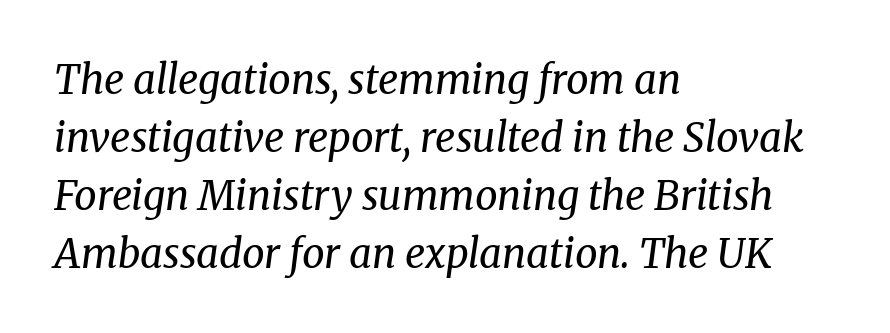
The image shows 40 px regular-weight serif type, italic (leaning right); set left-aligned, normal line spacing (1.45x), normal letter spacing, not underlined; medium stroke contrast and a medium x-height.
